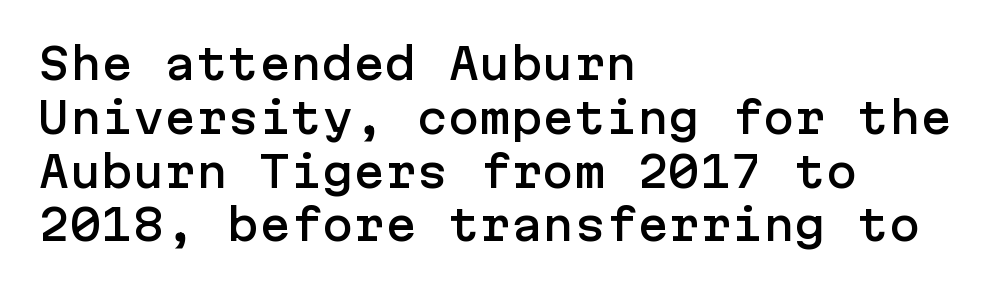
The image shows 42 px sans-serif type, upright; set left-aligned, normal line spacing (1.28x), normal letter spacing, not underlined; low stroke contrast and a medium x-height.
